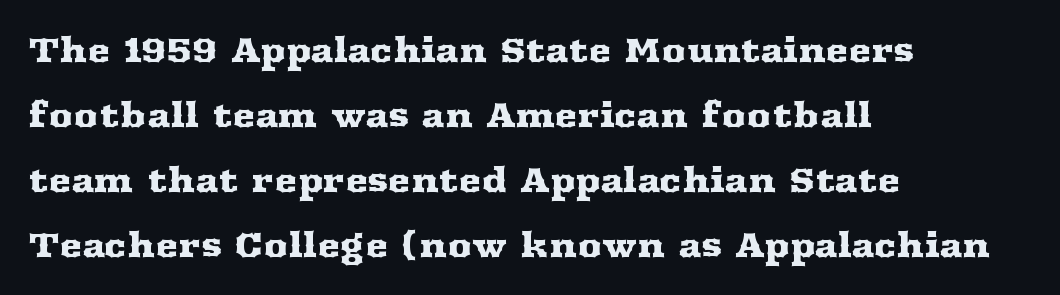
{"serif": "yes", "italic": "no", "width": "wide", "stroke_contrast": "medium", "x_height": "medium", "monospaced": "no", "underline": "no", "align": "left", "line_spacing": "loose", "line_spacing_ratio": 1.91, "letter_spacing": "normal", "letter_spacing_em": 0.0, "glyph_px": 34}
